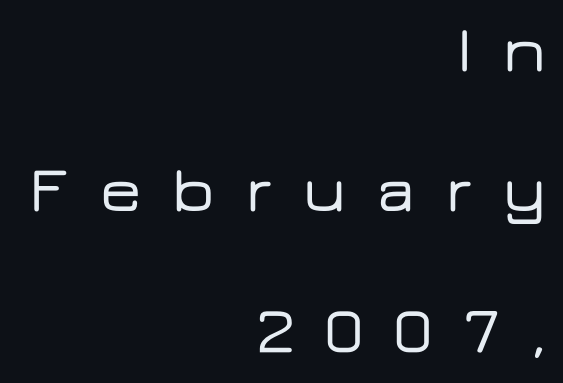
The image shows 65 px wide sans-serif type, upright; set right-aligned, loose line spacing (2.16x), unusually wide letter spacing (+0.48 em), not underlined; low stroke contrast and a medium x-height.
